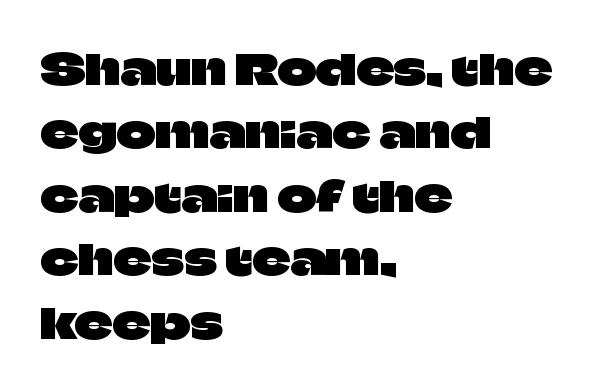
The image shows 42 px sans-serif type, upright; set left-aligned, normal line spacing (1.51x), normal letter spacing, not underlined; low stroke contrast and a large x-height.
